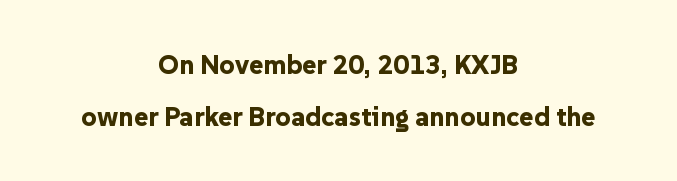
Q: Is the text bold? A: Yes.
Q: Is the text italic (slanted)? A: No, it is upright.
Q: Is the text underlined? A: No.
Q: How is the paragraph aligned? A: Centered.
Q: Is the spacing between letters normal or unusually wide? A: Normal.
Q: Is the spacing between lines tight, normal or loose? A: Loose.
